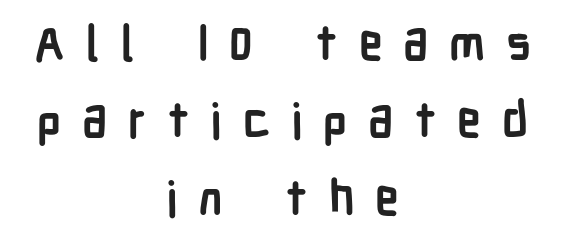
{"serif": "no", "italic": "no", "bold": "yes", "weight": "semibold", "width": "condensed", "stroke_contrast": "low", "x_height": "medium", "monospaced": "no", "underline": "no", "align": "center", "line_spacing": "normal", "line_spacing_ratio": 1.61, "letter_spacing": "wide", "letter_spacing_em": 0.43, "glyph_px": 48}
